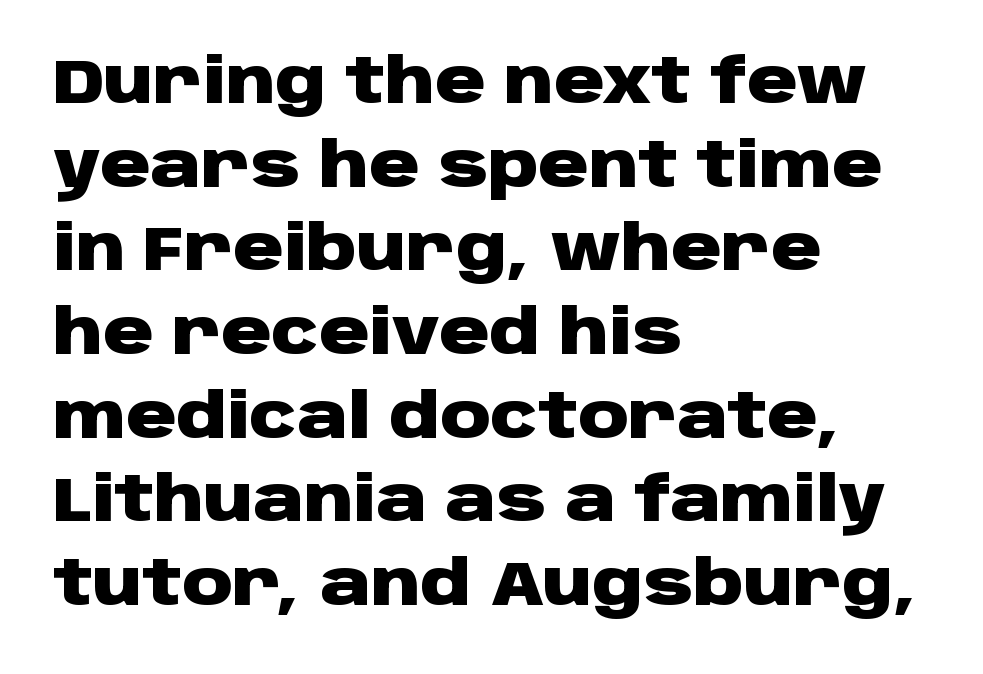
{"serif": "no", "italic": "no", "bold": "yes", "weight": "heavy", "width": "wide", "stroke_contrast": "low", "x_height": "large", "monospaced": "no", "underline": "no", "align": "left", "line_spacing": "normal", "line_spacing_ratio": 1.35, "letter_spacing": "normal", "letter_spacing_em": 0.0, "glyph_px": 62}
